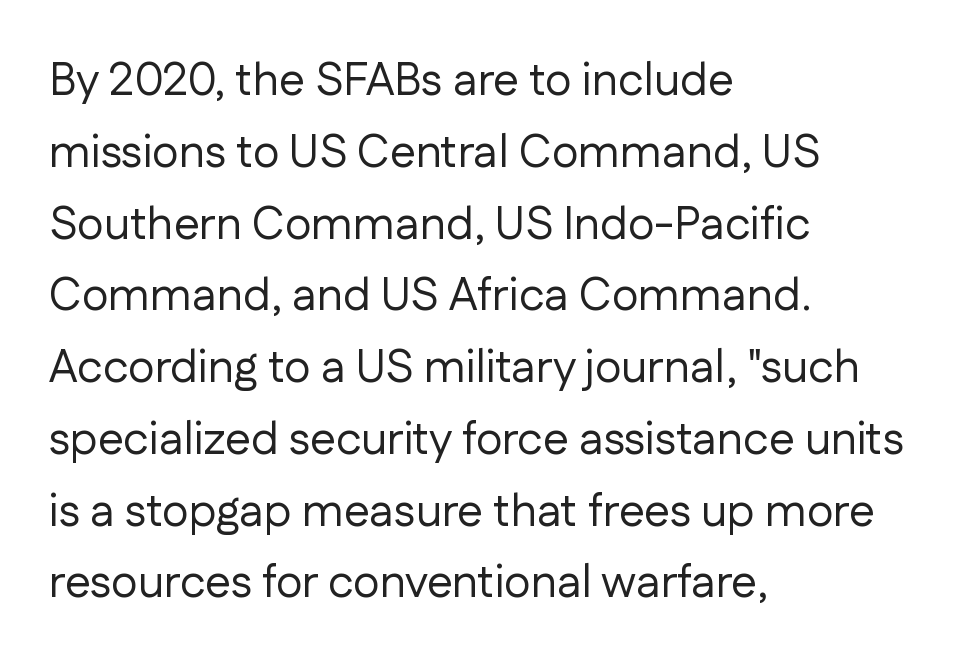
The image shows 46 px regular-weight sans-serif type, upright; set left-aligned, normal line spacing (1.56x), normal letter spacing, not underlined; low stroke contrast and a medium x-height.
